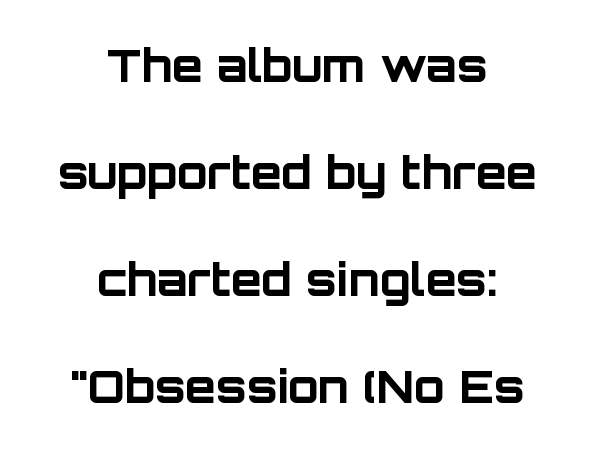
The image shows 45 px bold sans-serif type, upright; set centered, loose line spacing (2.38x), normal letter spacing, not underlined; low stroke contrast and a large x-height.
